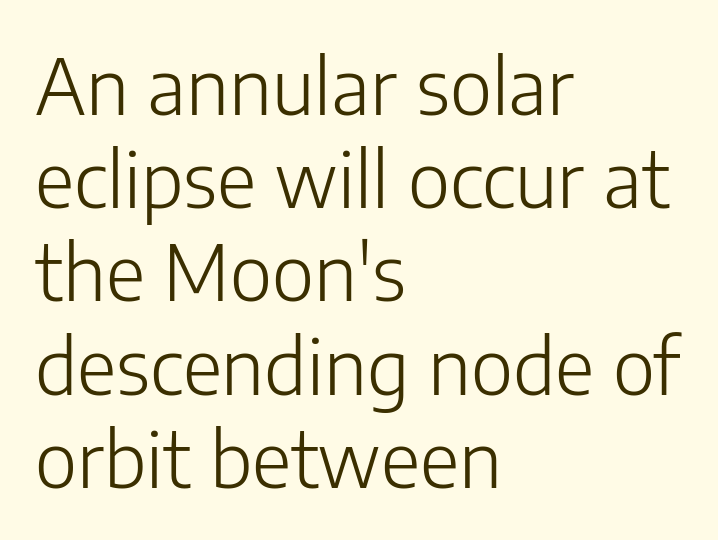
{"serif": "no", "italic": "no", "bold": "no", "weight": "light", "width": "normal", "stroke_contrast": "low", "x_height": "medium", "monospaced": "no", "underline": "no", "align": "left", "line_spacing_ratio": 1.21, "letter_spacing": "normal", "letter_spacing_em": 0.0, "glyph_px": 77}
